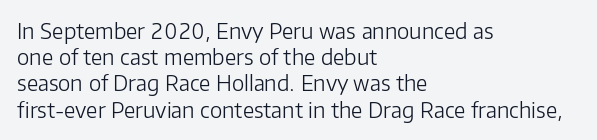
Q: Is the text bold? A: No.
Q: Is the text italic (slanted)? A: No, it is upright.
Q: Is the text underlined? A: No.
Q: How is the paragraph aligned? A: Left-aligned.
Q: Is the spacing between letters normal or unusually wide? A: Normal.
Q: Is the spacing between lines tight, normal or loose? A: Normal.
